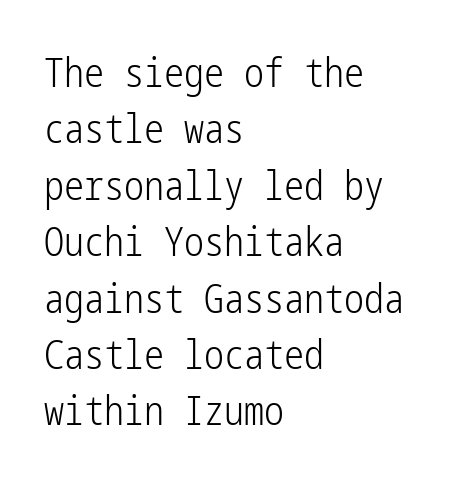
Students, observe: this is what conventionally led text looks like. A sans-serif font was chosen for this passage. The typesetting does not lean heavy: it is not bold. Default kerning and tracking; the words read as compact shapes. The space directly below the letters is spotless.
